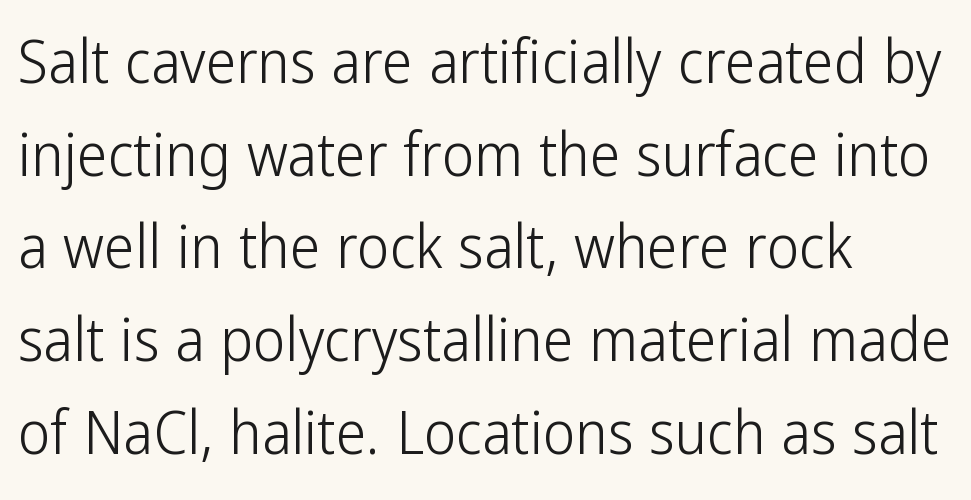
Is this a fixed-width face? No — the glyphs have proportional, varying widths. Descender tails drop into unmarked territory. Which margin do the lines hug? The left one — the right edge is uneven. Is there any slant? The stems are plumb.
